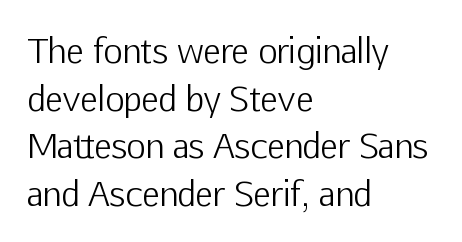
Q: Is the text bold? A: No.
Q: Is the text italic (slanted)? A: No, it is upright.
Q: Is the typeface a serif or a sans-serif typeface? A: Sans-serif.
Q: Is the text underlined? A: No.
Q: How is the paragraph aligned? A: Left-aligned.
Q: Is the spacing between letters normal or unusually wide? A: Normal.
Q: Is the spacing between lines tight, normal or loose? A: Normal.
Q: Width (condensed, normal, or wide)? A: Normal.
Q: Stroke contrast? A: Low.
Q: x-height? A: Medium.
Q: Monospaced? A: No.
